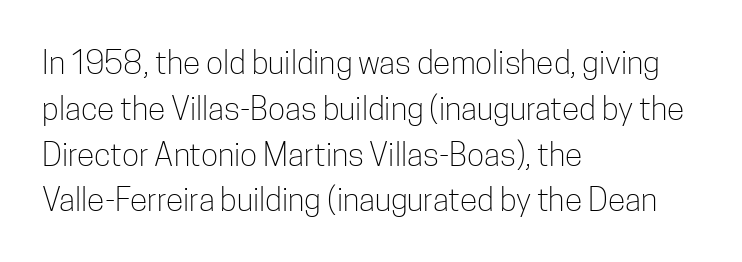
Q: Is the text bold? A: No.
Q: Is the text italic (slanted)? A: No, it is upright.
Q: Is the typeface a serif or a sans-serif typeface? A: Sans-serif.
Q: Is the text underlined? A: No.
Q: How is the paragraph aligned? A: Left-aligned.
Q: Is the spacing between letters normal or unusually wide? A: Normal.
Q: Is the spacing between lines tight, normal or loose? A: Normal.
Q: Width (condensed, normal, or wide)? A: Condensed.
Q: Stroke contrast? A: Low.
Q: x-height? A: Medium.
Q: Monospaced? A: No.
